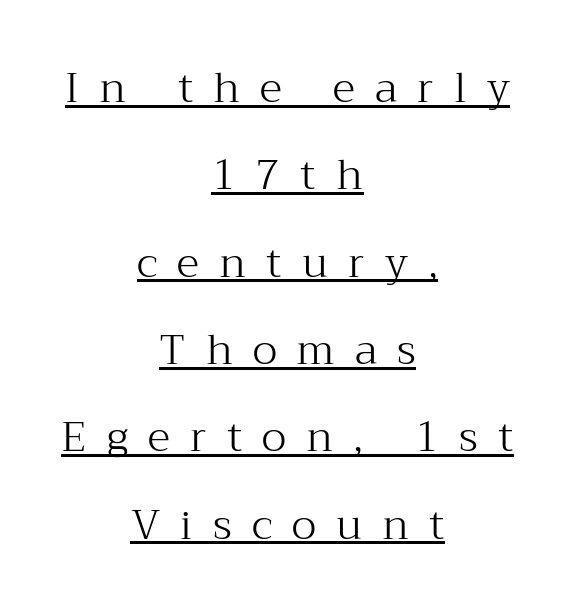
{"serif": "yes", "italic": "no", "bold": "no", "weight": "light", "width": "normal", "stroke_contrast": "medium", "x_height": "medium", "monospaced": "no", "underline": "yes", "align": "center", "line_spacing": "loose", "line_spacing_ratio": 2.08, "letter_spacing": "wide", "letter_spacing_em": 0.48, "glyph_px": 42}
